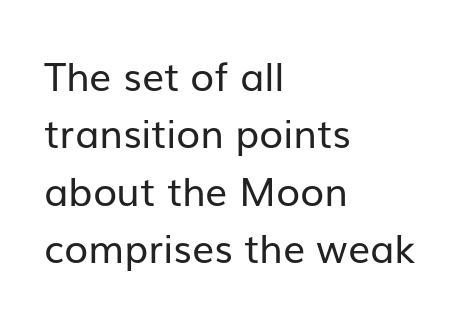
The vertical gap from one line to the next is medium. In terms of letterspacing, this is plain default setting. Grotesque or geometric, the face here clearly has no serifs. The font sits on the lighter half of the weight spectrum, regular included. The words here are not underlined.
